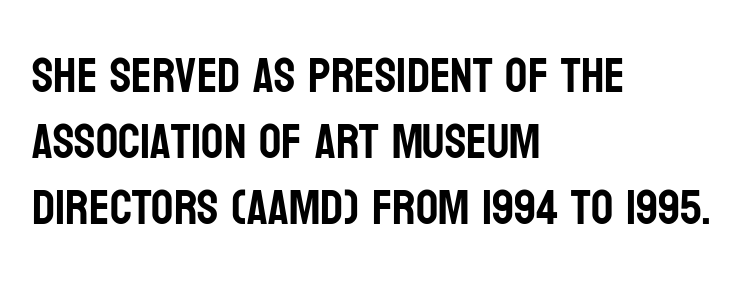
Quick note: interline space is typical. This rendering features lettering with no underline. What kind of face is this? One without serifs — a sans. Compared with typical body copy, the letter spacing here is the same. Horizontal alignment here is leftward, the default for most running prose. No italicization has been applied; the sample stays upright.
